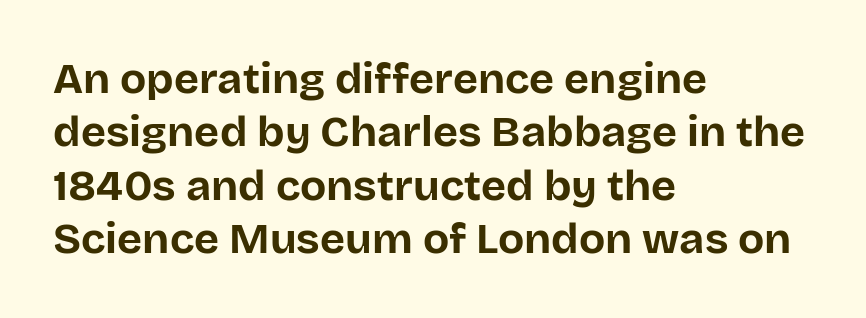
{"serif": "no", "italic": "no", "bold": "yes", "weight": "bold", "width": "normal", "stroke_contrast": "low", "x_height": "large", "monospaced": "no", "underline": "no", "align": "left", "line_spacing_ratio": 1.24, "letter_spacing": "normal", "letter_spacing_em": 0.0, "glyph_px": 43}
